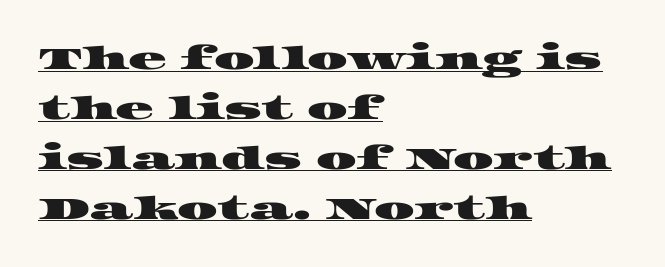
Q: Is the typeface a serif or a sans-serif typeface? A: Serif.
Q: Is the text underlined? A: Yes.
Q: How is the paragraph aligned? A: Left-aligned.
Q: Is the spacing between letters normal or unusually wide? A: Normal.
Q: Is the spacing between lines tight, normal or loose? A: Normal.
Q: Width (condensed, normal, or wide)? A: Wide.
Q: Stroke contrast? A: High.
Q: x-height? A: Large.
Q: Monospaced? A: No.
